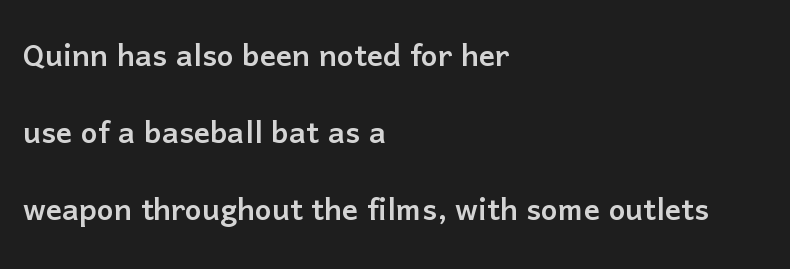
Short note: letters normally spaced. Loosely led — the rows are spread out. These lines are rendered in a variable-pitch font. Italic? Not at all — the glyphs are vertical.
